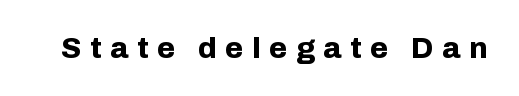
{"serif": "no", "italic": "no", "bold": "yes", "weight": "bold", "width": "normal", "stroke_contrast": "low", "x_height": "medium", "monospaced": "no", "underline": "no", "letter_spacing": "wide", "letter_spacing_em": 0.28, "glyph_px": 30}
